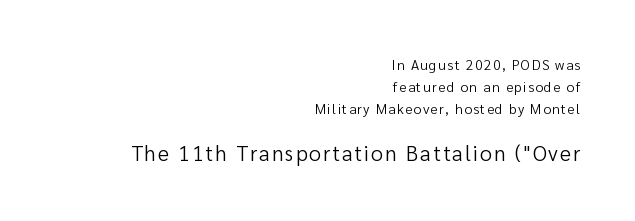
Designer's note — italics off, roman on. Plain, unruled lines of type. Is the stroke heavy? The answer is a plain regular-or-lighter. Note: smaller setting up top, larger setting below. Summary of vertical rhythm: regular, with standard interline spacing.
